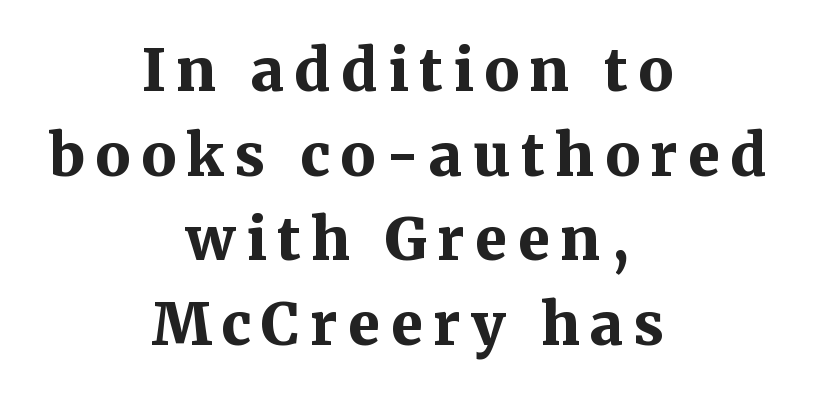
The image shows 58 px bold serif type, upright; set centered, normal line spacing (1.46x), not underlined; medium stroke contrast and a medium x-height.
